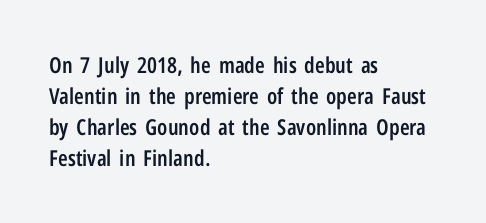
Does extra space separate the letters? No, they use regular spacing. Italic? Not at all — the glyphs are vertical. Notice how the passage keeps a crisp vertical edge on the left only. In terms of leading, this rendering sits right in the middle.
